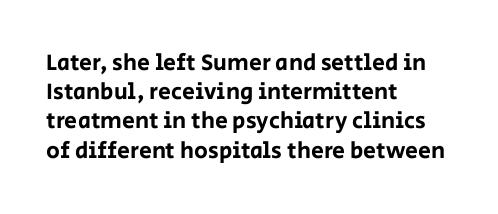
Q: Is the text italic (slanted)? A: No, it is upright.
Q: Is the text underlined? A: No.
Q: How is the paragraph aligned? A: Left-aligned.
Q: Is the spacing between letters normal or unusually wide? A: Normal.
Q: Is the spacing between lines tight, normal or loose? A: Normal.
